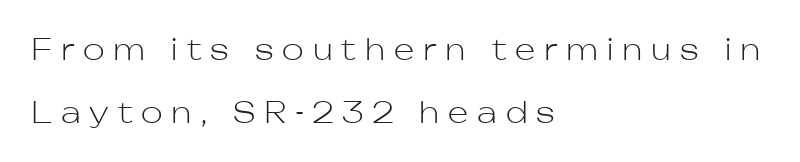
The strokes carry an ordinary text weight at most. Left-aligned paragraph, ragged on the right. Loose tracking; the words dissolve into strings of separated letters. The passage shown is typed in a proportional face where columns would drift. This sample trades compactness for vertical openness between lines. What kind of face is this? One without serifs — a sans.
